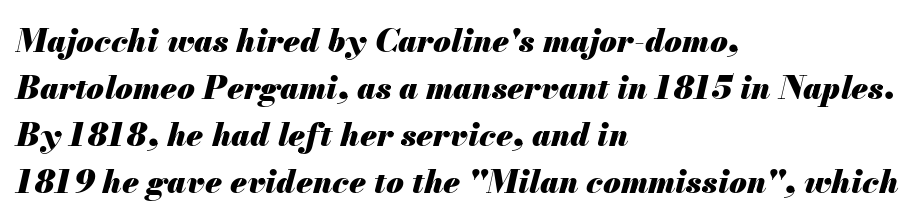
The rag falls on the right side of this text block. The line-height multiplier appears to be the usual default. The space directly below the letters is spotless. A typesetter would mark this as italic. These lines are rendered in a variable-pitch font.
